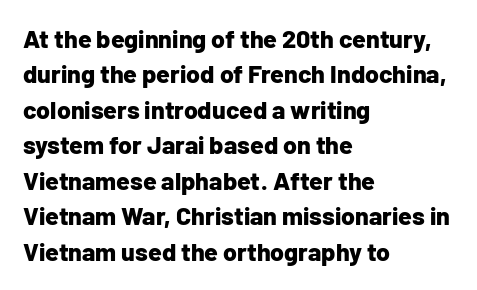
The strokes are fattened all the way to bold. Does the copy run flush right? No — it runs flush left. The face used here is rendered with its standard letterfit. Does the leading feel generous? No, just average. The typography opts for an upright posture over an oblique one.
